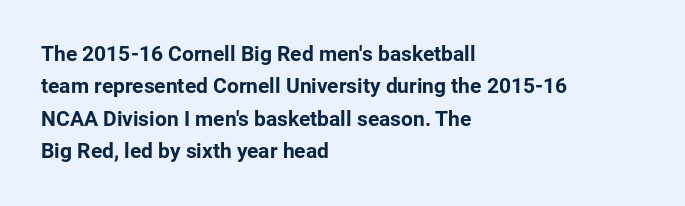
Unlike italic type, these characters show no tilt at all. Line starts are locked; line ends wander. Characters follow at the spacing the type designer built in. On the weight axis this lands at bold, roughly 700. The passage shown is not underscored anywhere.
